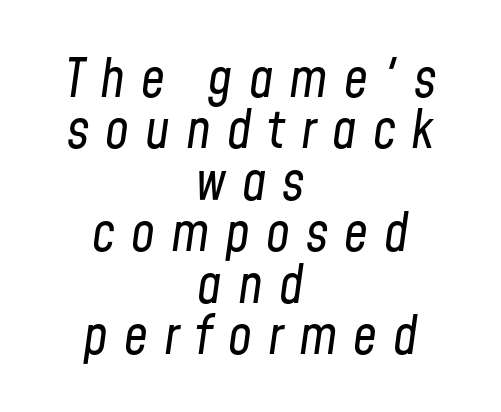
The image shows 53 px regular-weight, condensed type, italic (leaning right); set centered, tight line spacing (0.97x), unusually wide letter spacing (+0.3 em), not underlined; low stroke contrast and a medium x-height.
